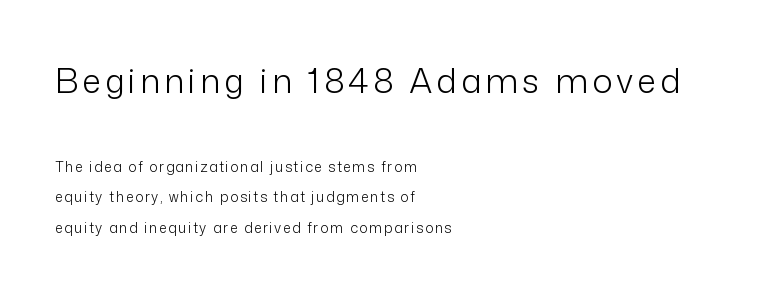
A typesetter would call this proportional, since set widths differ per character. A student would call this left alignment; a typographer would say flush left, rag right. These glyphs show unthickened strokes, regular width or finer. One glance says open: line gaps are wider than usual. Plain, unruled lines of type. Posture: straight, roman, zero tilt.
